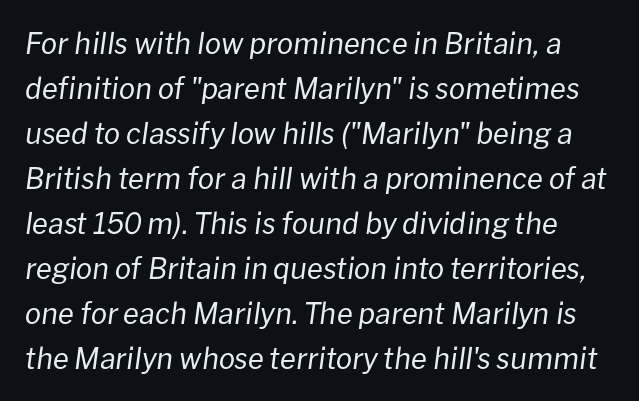
Reading down the column, the eye jumps a familiar distance to each next line. Summary of weight: not heavy and not bold. Each row of text sits above clean, open space. This sample uses plain, unmodified letter spacing. The face used here has a pronounced slope to its letters. Is this a fixed-width face? No — the glyphs have proportional, varying widths.
